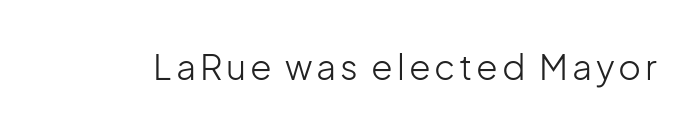
Q: Is the text bold? A: No.
Q: Is the text italic (slanted)? A: No, it is upright.
Q: Is the typeface a serif or a sans-serif typeface? A: Sans-serif.
Q: Is the text underlined? A: No.
Q: Width (condensed, normal, or wide)? A: Normal.
Q: Stroke contrast? A: Low.
Q: x-height? A: Medium.
Q: Monospaced? A: No.
